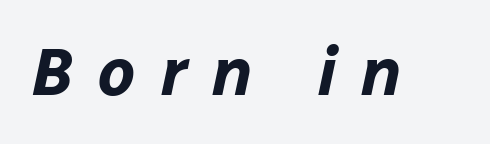
Q: Is the text bold? A: Yes.
Q: Is the text italic (slanted)? A: Yes, it leans right by about 12 degrees.
Q: Is the text underlined? A: No.
Q: Is the spacing between letters normal or unusually wide? A: Unusually wide.
Q: Width (condensed, normal, or wide)? A: Normal.
Q: Stroke contrast? A: Low.
Q: x-height? A: Medium.
Q: Monospaced? A: No.
